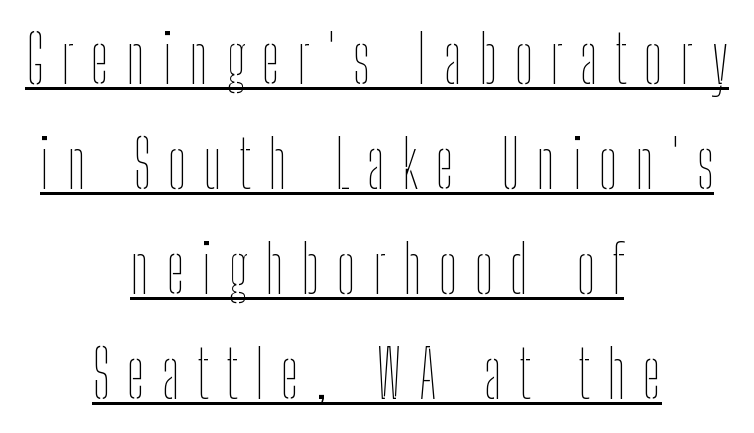
Rows of type keep a routine distance in the vertical direction. It's the straight-up-and-down kind of type. You can see a thin bar hugging the bottom of the glyphs. The paragraph shown floats in the horizontal middle. The rendering inserts visible extra space after every character. The face used here is proportionally spaced, like ordinary book or web type.
